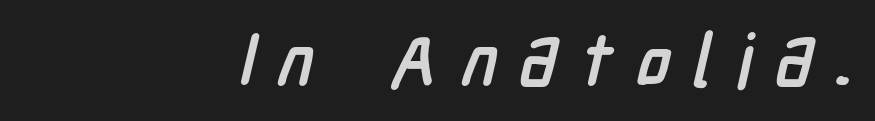
Visually the block forms a straight wall on the right and a jagged coastline on the left. The tracking jumps out immediately: characters are airy and widely separated. Words float on clear page, feet unadorned. Nope, no serifs anywhere on these letters. These lines are rendered in a variable-pitch font.
